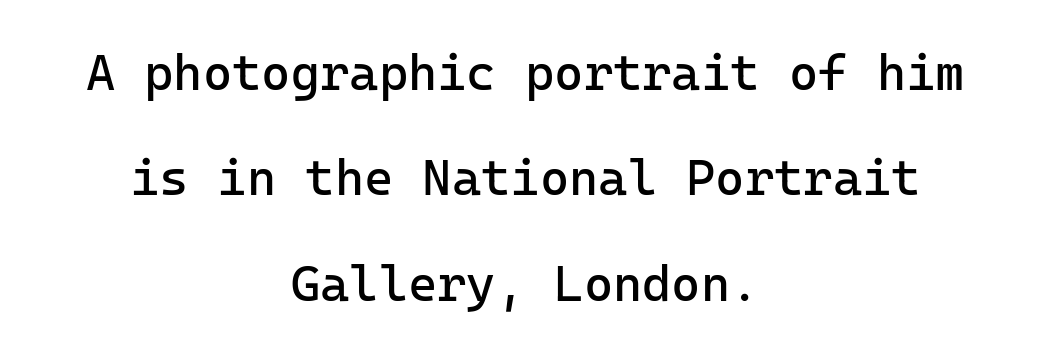
{"serif": "no", "italic": "no", "bold": "no", "weight": "regular", "width": "normal", "stroke_contrast": "low", "x_height": "medium", "monospaced": "yes", "underline": "no", "align": "center", "line_spacing": "loose", "line_spacing_ratio": 2.11, "letter_spacing": "normal", "letter_spacing_em": 0.0, "glyph_px": 50}
